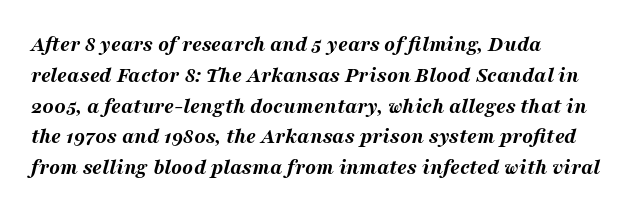
Q: Is the text bold? A: Yes.
Q: Is the text italic (slanted)? A: Yes, it leans right by about 16 degrees.
Q: Is the text underlined? A: No.
Q: How is the paragraph aligned? A: Left-aligned.
Q: Is the spacing between letters normal or unusually wide? A: Normal.
Q: Is the spacing between lines tight, normal or loose? A: Normal.
